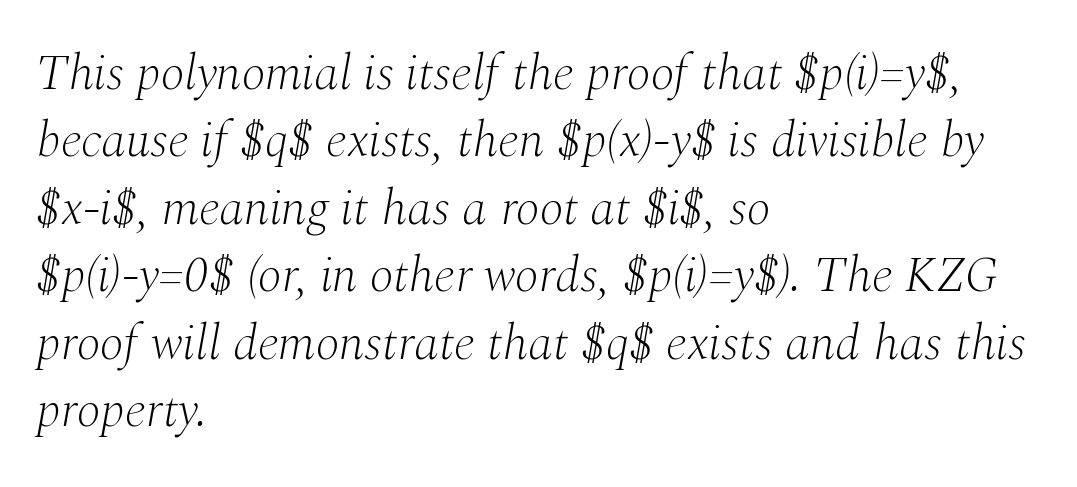
In terms of posture, this sample is oblique. This sample has the flowing, uneven cadence of proportional lettering. What kind of face is this? One with serifs. Evenly set lines give the paragraph a standard silhouette.
